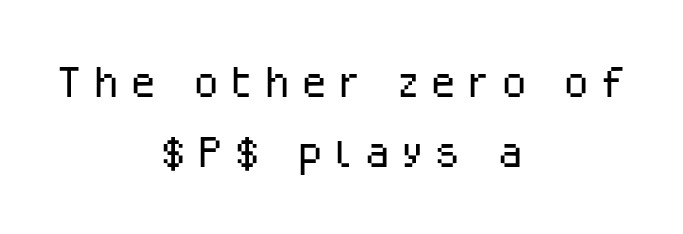
Q: Is the text bold? A: No.
Q: Is the text italic (slanted)? A: No, it is upright.
Q: Is the typeface a serif or a sans-serif typeface? A: Sans-serif.
Q: Is the text underlined? A: No.
Q: How is the paragraph aligned? A: Centered.
Q: Width (condensed, normal, or wide)? A: Normal.
Q: Stroke contrast? A: Low.
Q: x-height? A: Medium.
Q: Monospaced? A: No.
